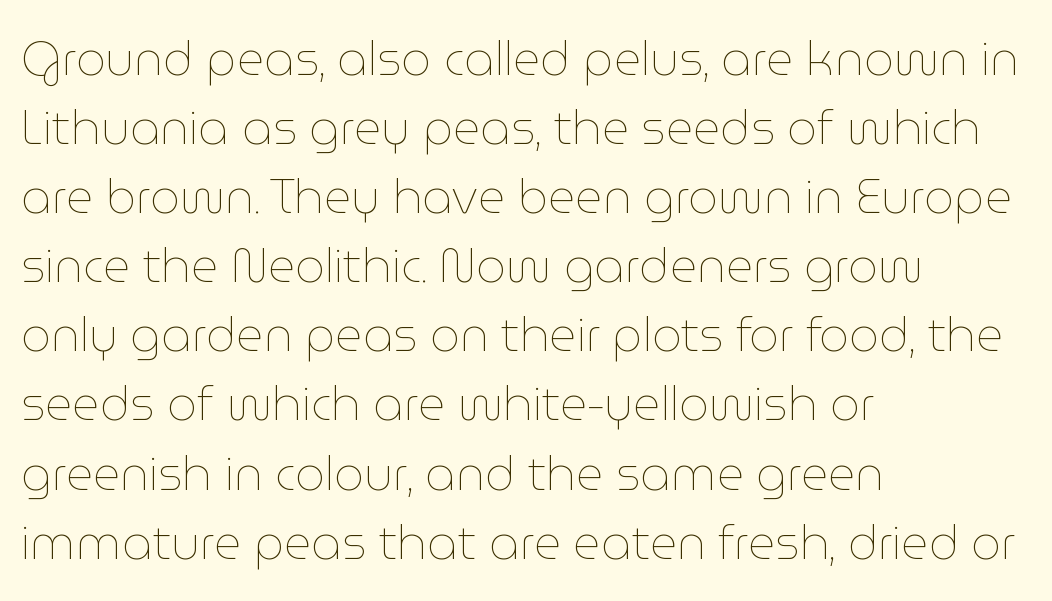
{"italic": "no", "bold": "no", "weight": "thin", "width": "normal", "stroke_contrast": "low", "x_height": "medium", "monospaced": "no", "underline": "no", "align": "left", "line_spacing": "normal", "line_spacing_ratio": 1.47, "letter_spacing": "normal", "letter_spacing_em": 0.0, "glyph_px": 47}
